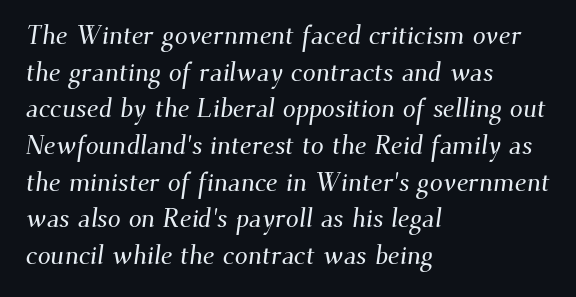
{"underline": "no", "align": "left", "line_spacing": "normal", "line_spacing_ratio": 1.41, "letter_spacing": "normal", "letter_spacing_em": 0.0, "glyph_px": 26}
